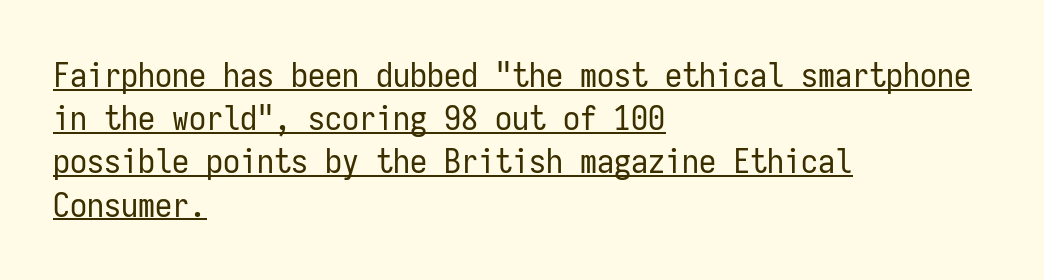
Q: Is the text bold? A: No.
Q: Is the text italic (slanted)? A: No, it is upright.
Q: Is the typeface a serif or a sans-serif typeface? A: Sans-serif.
Q: Is the text underlined? A: Yes.
Q: How is the paragraph aligned? A: Left-aligned.
Q: Is the spacing between letters normal or unusually wide? A: Normal.
Q: Is the spacing between lines tight, normal or loose? A: Normal.
Q: Width (condensed, normal, or wide)? A: Condensed.
Q: Stroke contrast? A: Low.
Q: x-height? A: Medium.
Q: Monospaced? A: Yes.
